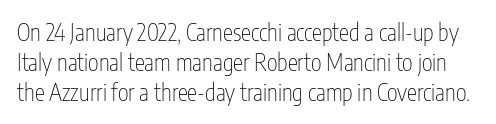
{"italic": "no", "bold": "no", "underline": "no", "line_spacing": "normal", "line_spacing_ratio": 1.3, "letter_spacing": "normal", "letter_spacing_em": 0.0, "glyph_px": 23}
